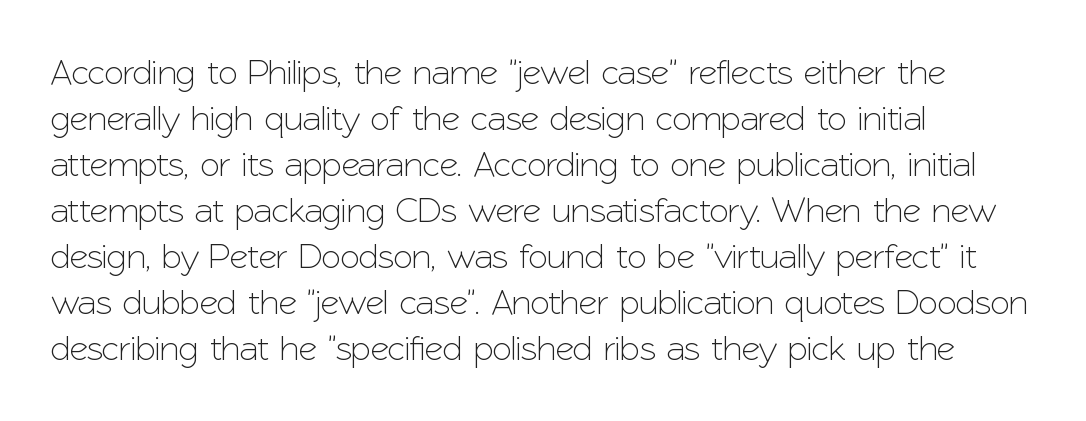
{"serif": "no", "italic": "no", "width": "normal", "stroke_contrast": "low", "x_height": "medium", "monospaced": "no", "underline": "no", "align": "left", "line_spacing": "normal", "line_spacing_ratio": 1.28, "letter_spacing": "normal", "letter_spacing_em": 0.0, "glyph_px": 36}
